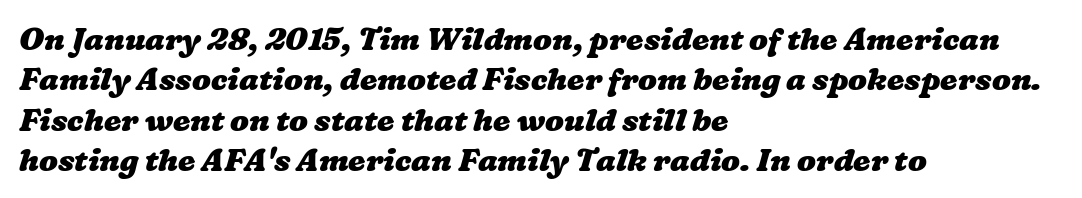
The image shows 31 px heavy, wide type; set left-aligned, normal line spacing (1.3x), normal letter spacing, not underlined; low stroke contrast and a medium x-height.
